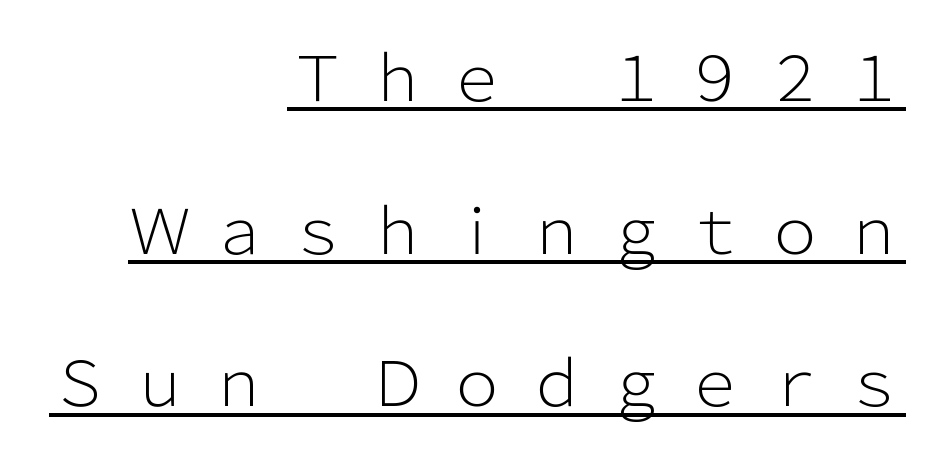
{"serif": "no", "italic": "no", "bold": "no", "weight": "light", "width": "normal", "stroke_contrast": "low", "x_height": "medium", "monospaced": "no", "underline": "yes", "align": "right", "line_spacing": "loose", "line_spacing_ratio": 2.46, "letter_spacing": "wide", "letter_spacing_em": 0.28, "glyph_px": 62}
